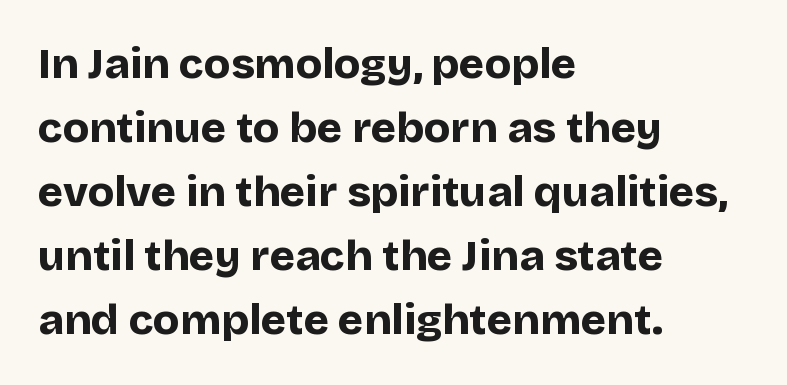
{"serif": "no", "italic": "no", "bold": "yes", "weight": "bold", "width": "normal", "stroke_contrast": "low", "x_height": "large", "monospaced": "no", "underline": "no", "align": "left", "line_spacing": "normal", "line_spacing_ratio": 1.49, "letter_spacing": "normal", "letter_spacing_em": 0.0, "glyph_px": 43}
